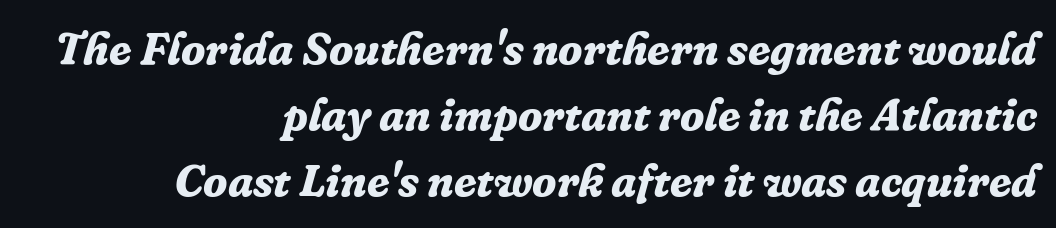
{"serif": "yes", "italic": "yes", "lean": "right", "slant_degrees": 16, "bold": "yes", "weight": "bold", "width": "normal", "stroke_contrast": "low", "x_height": "medium", "monospaced": "no", "underline": "no", "align": "right", "line_spacing": "normal", "line_spacing_ratio": 1.47, "letter_spacing": "normal", "letter_spacing_em": 0.0, "glyph_px": 45}
